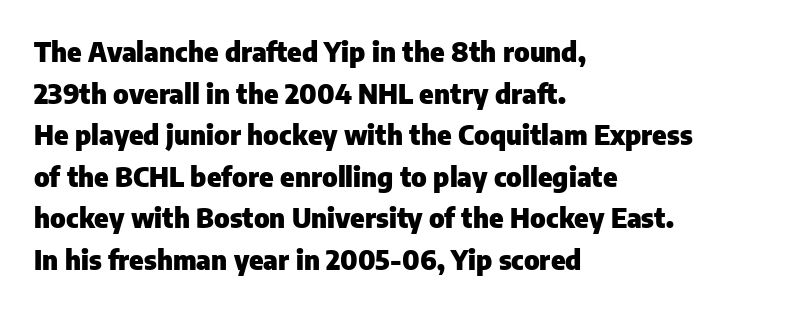
This sample keeps an unexceptional amount of space between lines. Which margin do the lines hug? The left one — the right edge is uneven. The specimen omits any rule beneath the text block's lines. Students, note that the glyphs here touch the page at normal intervals. This is heavy type, rendered in bold.
